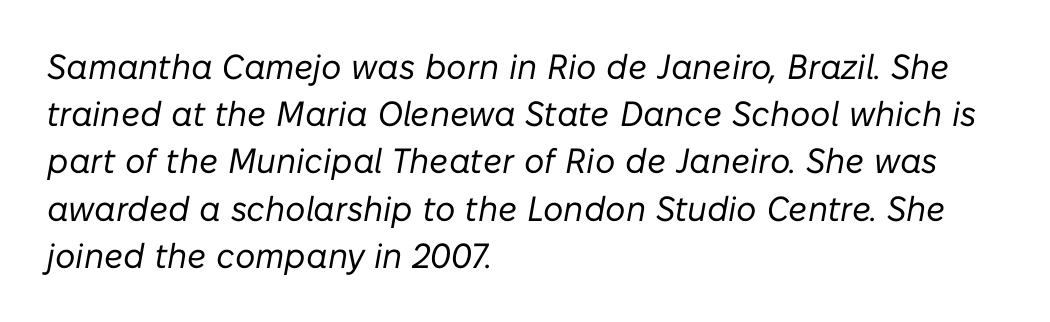
Spacing between characters is what you'd get straight out of the box. These lines are rendered in a variable-pitch font. Alignment: flush left. Rule under the text: the space is simply empty. The passage shown is not bold in any degree. The specimen reads as italic at a glance.
